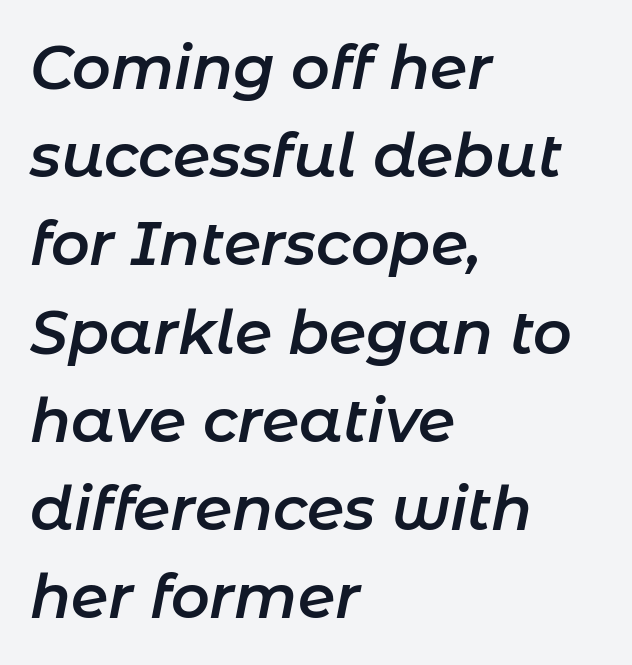
{"italic": "yes", "lean": "right", "slant_degrees": 11, "bold": "semi", "weight": "semibold", "width": "normal", "stroke_contrast": "low", "x_height": "medium", "monospaced": "no", "underline": "no", "align": "left", "line_spacing": "normal", "line_spacing_ratio": 1.47, "letter_spacing": "normal", "letter_spacing_em": 0.0, "glyph_px": 60}
